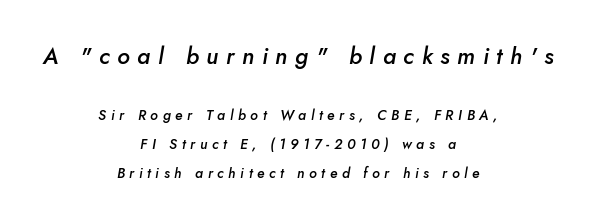
{"italic": "yes", "lean": "right", "slant_degrees": 5, "bold": "semi", "underline": "no", "align": "center", "line_spacing": "loose", "line_spacing_ratio": 2.08, "letter_spacing": "wide", "letter_spacing_em": 0.33, "larger_block": "first", "size_ratio": 1.64, "glyph_px": 23}
